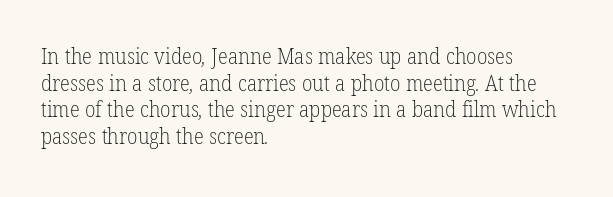
Q: Is the text bold? A: No.
Q: Is the text underlined? A: No.
Q: How is the paragraph aligned? A: Left-aligned.
Q: Is the spacing between letters normal or unusually wide? A: Normal.
Q: Is the spacing between lines tight, normal or loose? A: Normal.
